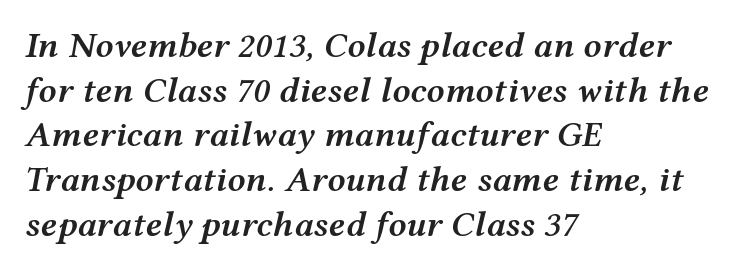
{"italic": "yes", "lean": "right", "slant_degrees": 12, "bold": "semi", "weight": "semibold", "width": "wide", "stroke_contrast": "medium", "x_height": "medium", "monospaced": "no", "underline": "no", "align": "left", "line_spacing_ratio": 1.24, "letter_spacing": "normal", "letter_spacing_em": 0.0, "glyph_px": 36}
